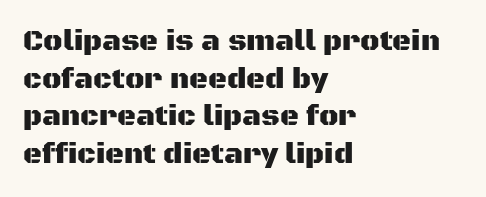
Q: Is the text italic (slanted)? A: No, it is upright.
Q: Is the typeface a serif or a sans-serif typeface? A: Sans-serif.
Q: Is the text underlined? A: No.
Q: How is the paragraph aligned? A: Left-aligned.
Q: Is the spacing between letters normal or unusually wide? A: Normal.
Q: Is the spacing between lines tight, normal or loose? A: Normal.
Q: Width (condensed, normal, or wide)? A: Normal.
Q: Stroke contrast? A: Medium.
Q: x-height? A: Large.
Q: Monospaced? A: No.
